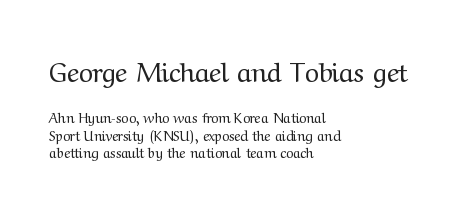
{"italic": "no", "bold": "no", "underline": "no", "align": "left", "line_spacing": "normal", "line_spacing_ratio": 1.27, "letter_spacing": "normal", "letter_spacing_em": 0.0, "larger_block": "first", "size_ratio": 1.93, "glyph_px": 27}
